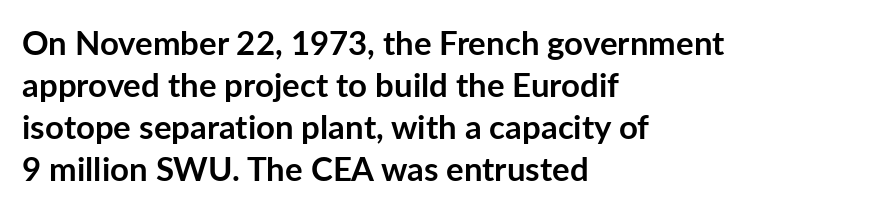
The image shows 33 px semibold sans-serif type, upright; set left-aligned, normal line spacing (1.27x), normal letter spacing, not underlined; low stroke contrast and a medium x-height.
